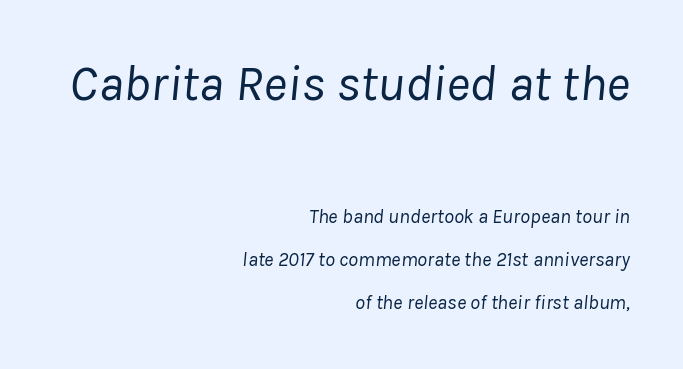
The image shows 51 px regular-weight type, italic (leaning right); set right-aligned, loose line spacing (2.16x), normal letter spacing, not underlined; the first (top) block is 2.55x larger; low stroke contrast and a medium x-height.
